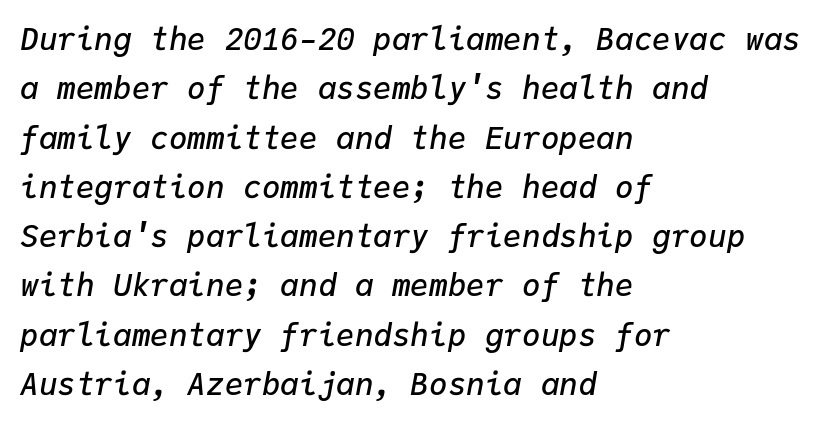
Q: Is the text bold? A: Semi-bold.
Q: Is the text italic (slanted)? A: Yes, it leans right by about 9 degrees.
Q: Is the text underlined? A: No.
Q: How is the paragraph aligned? A: Left-aligned.
Q: Is the spacing between letters normal or unusually wide? A: Normal.
Q: Is the spacing between lines tight, normal or loose? A: Normal.
Q: Width (condensed, normal, or wide)? A: Normal.
Q: Stroke contrast? A: Low.
Q: x-height? A: Medium.
Q: Monospaced? A: Yes.
